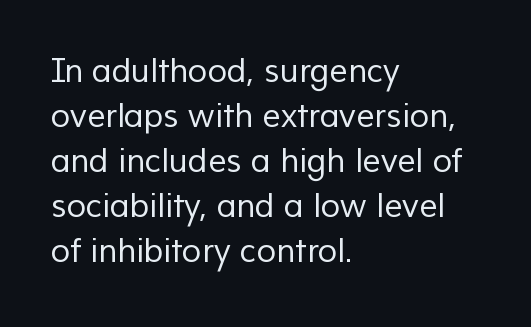
Words appear dense and cohesive because spacing is normal. Nothing sits at the stroke ends, so this counts as sans-serif. This is not heavy type; no bold has been used. The passage shown is typed in a proportional face where columns would drift. Regarding leading, the lines here are spaced in the standard way.
